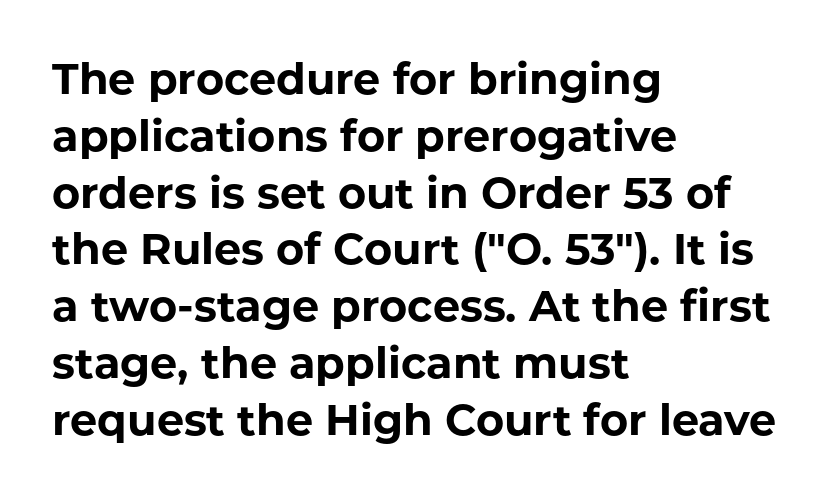
These lines are rendered in a variable-pitch font. Style check: upright. This sample uses a sans-serif face. Notice how the passage keeps a crisp vertical edge on the left only.
